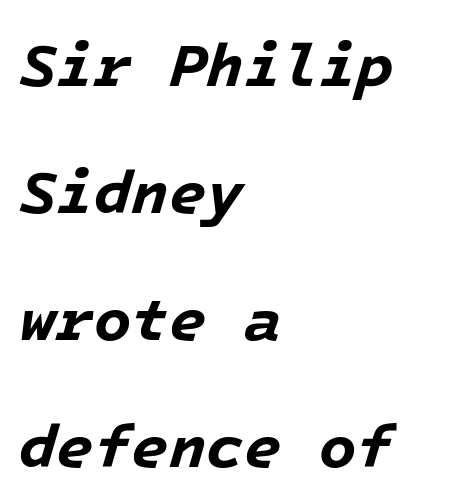
The image shows 61 px bold type, italic (leaning right); set left-aligned, loose line spacing (2.08x), normal letter spacing, not underlined; low stroke contrast and a medium x-height.
